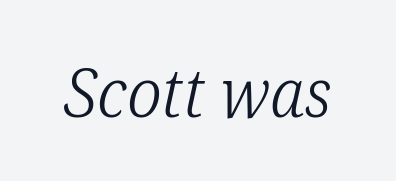
The zone under the glyphs is completely vacant. Each stroke keeps to a modest, everyday thickness or less. When letters slant like this, we call the style italic. The face used here is rendered with its standard letterfit. Unlike a clean sans, this face finishes its strokes with serifs.
